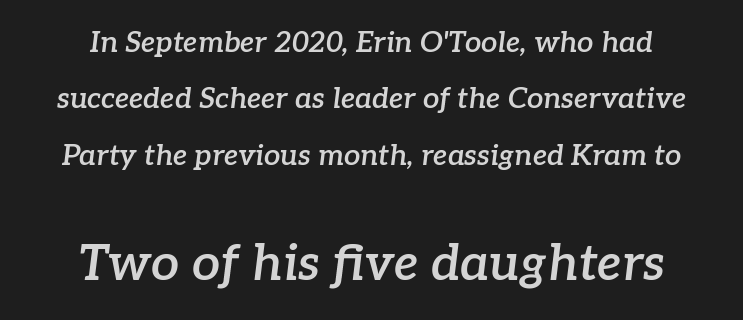
The image shows 50 px semibold serif type, italic (leaning right); set centered, loose line spacing (1.94x), normal letter spacing, not underlined; the second (bottom) block is 1.72x larger; low stroke contrast and a medium x-height.
